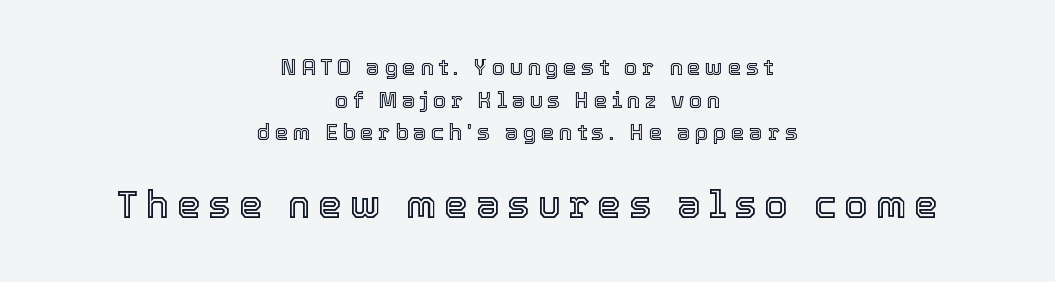
Q: Is the text italic (slanted)? A: No, it is upright.
Q: Is the text underlined? A: No.
Q: How is the paragraph aligned? A: Centered.
Q: Is the spacing between letters normal or unusually wide? A: Unusually wide.
Q: Is the spacing between lines tight, normal or loose? A: Normal.
Q: Which block of text is set in a larger size, the first (top) or the second (bottom)? A: The second (bottom) one.
Q: Width (condensed, normal, or wide)? A: Normal.
Q: x-height? A: Medium.
Q: Monospaced? A: No.
